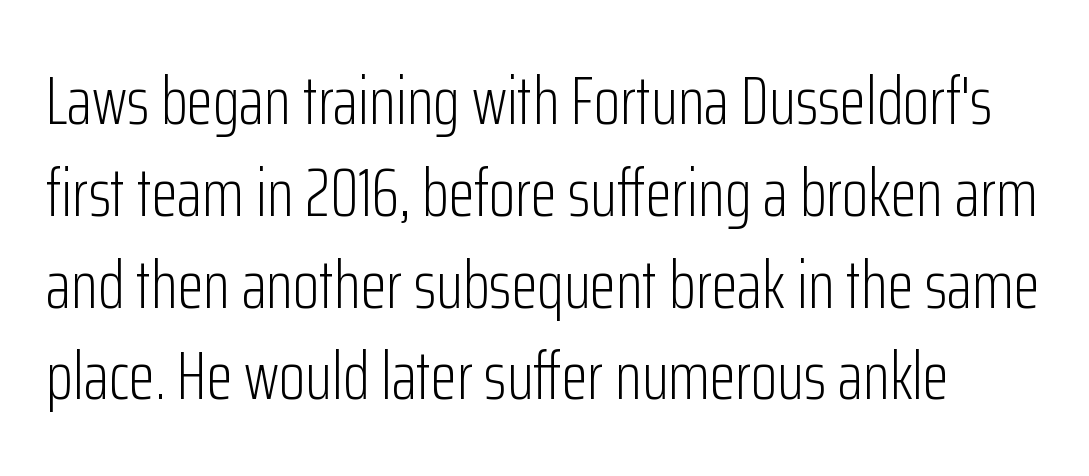
The image shows 68 px light, condensed sans-serif type, upright; set normal line spacing (1.35x), normal letter spacing, not underlined; low stroke contrast and a medium x-height.
